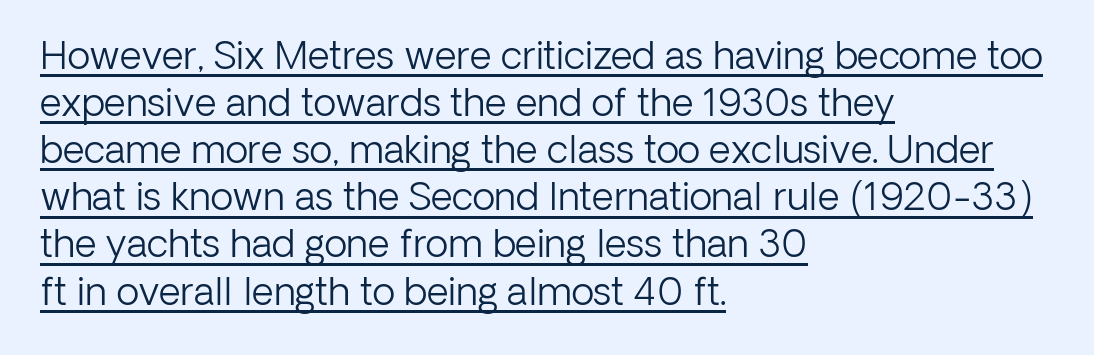
Q: Is the text bold? A: No.
Q: Is the text italic (slanted)? A: No, it is upright.
Q: Is the typeface a serif or a sans-serif typeface? A: Sans-serif.
Q: Is the text underlined? A: Yes.
Q: How is the paragraph aligned? A: Left-aligned.
Q: Is the spacing between letters normal or unusually wide? A: Normal.
Q: Width (condensed, normal, or wide)? A: Normal.
Q: Stroke contrast? A: Low.
Q: x-height? A: Medium.
Q: Monospaced? A: No.
